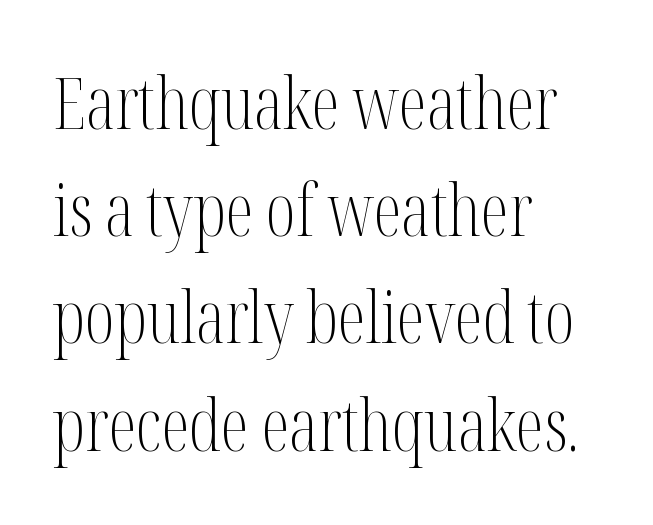
Q: Is the text bold? A: No.
Q: Is the text italic (slanted)? A: No, it is upright.
Q: Is the typeface a serif or a sans-serif typeface? A: Serif.
Q: Is the text underlined? A: No.
Q: How is the paragraph aligned? A: Left-aligned.
Q: Is the spacing between letters normal or unusually wide? A: Normal.
Q: Is the spacing between lines tight, normal or loose? A: Normal.
Q: Width (condensed, normal, or wide)? A: Condensed.
Q: Stroke contrast? A: Medium.
Q: x-height? A: Medium.
Q: Monospaced? A: No.
